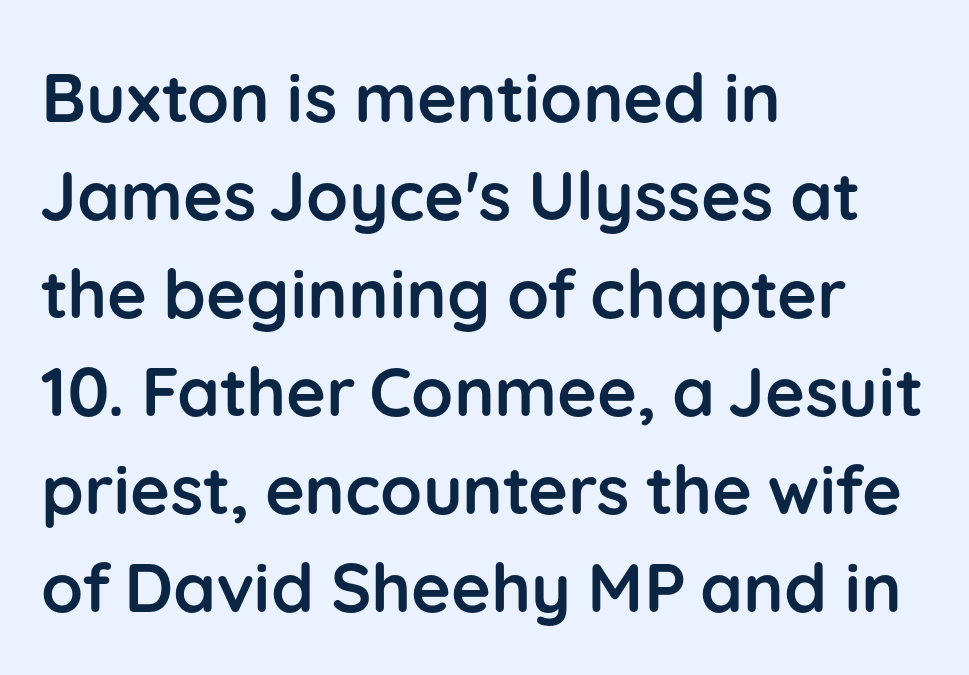
Q: Is the text bold? A: Yes.
Q: Is the text italic (slanted)? A: No, it is upright.
Q: Is the typeface a serif or a sans-serif typeface? A: Sans-serif.
Q: Is the text underlined? A: No.
Q: How is the paragraph aligned? A: Left-aligned.
Q: Is the spacing between letters normal or unusually wide? A: Normal.
Q: Is the spacing between lines tight, normal or loose? A: Normal.
Q: Width (condensed, normal, or wide)? A: Normal.
Q: Stroke contrast? A: Low.
Q: x-height? A: Medium.
Q: Monospaced? A: No.
